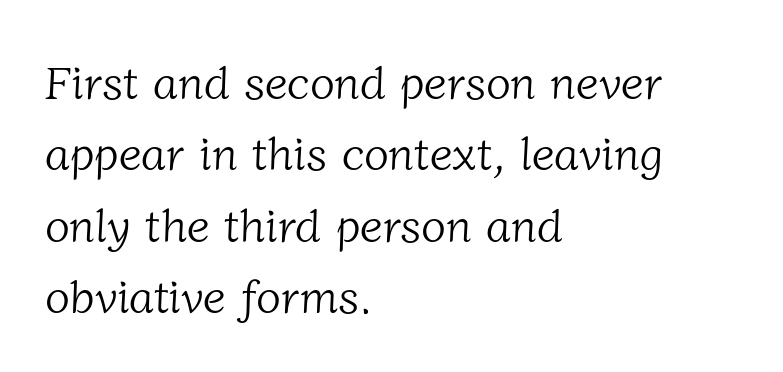
Q: Is the text bold? A: No.
Q: Is the typeface a serif or a sans-serif typeface? A: Serif.
Q: Is the text underlined? A: No.
Q: How is the paragraph aligned? A: Left-aligned.
Q: Is the spacing between letters normal or unusually wide? A: Normal.
Q: Is the spacing between lines tight, normal or loose? A: Normal.
Q: Width (condensed, normal, or wide)? A: Normal.
Q: Stroke contrast? A: Low.
Q: x-height? A: Medium.
Q: Monospaced? A: No.
